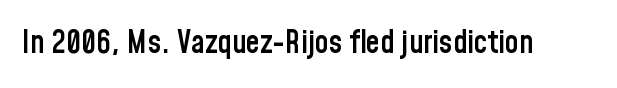
{"serif": "no", "italic": "no", "bold": "semi", "weight": "semibold", "width": "condensed", "stroke_contrast": "low", "x_height": "medium", "monospaced": "no", "underline": "no", "letter_spacing": "normal", "letter_spacing_em": 0.0, "glyph_px": 31}
